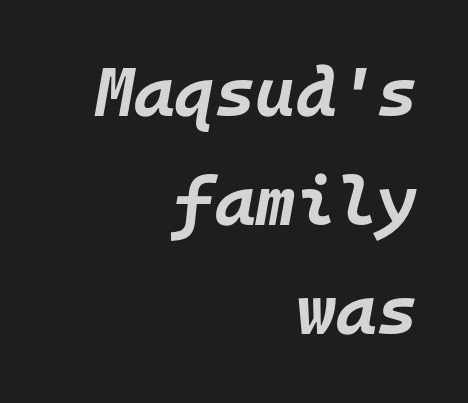
The image shows 69 px bold type, italic (leaning right), monospaced; set right-aligned, normal line spacing (1.58x), normal letter spacing, not underlined; low stroke contrast and a large x-height.
